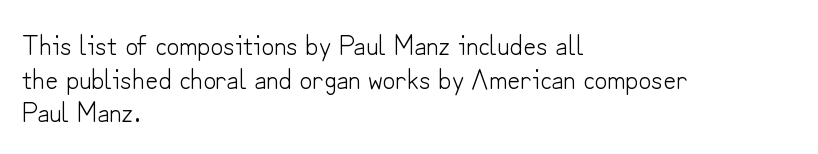
Heaviness? Minimal to ordinary, like unemphasized prose. Line beginnings align vertically; line endings do not. Stroke terminals: plain, sans-serif. Decoration check: the copy has no underline. Posture: upright roman.
